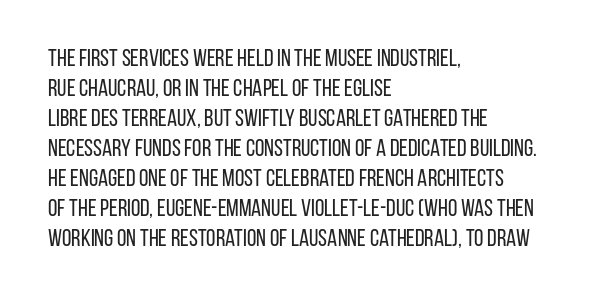
{"italic": "no", "bold": "no", "underline": "no", "align": "left", "line_spacing": "normal", "line_spacing_ratio": 1.25, "letter_spacing": "normal", "letter_spacing_em": 0.0, "glyph_px": 24}
